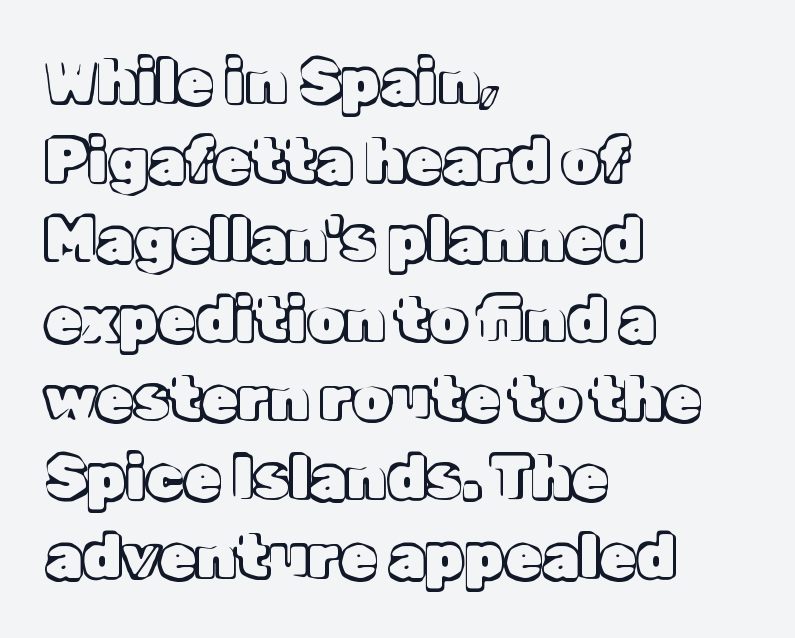
Q: Is the text italic (slanted)? A: No, it is upright.
Q: Is the text underlined? A: No.
Q: How is the paragraph aligned? A: Left-aligned.
Q: Is the spacing between letters normal or unusually wide? A: Normal.
Q: Is the spacing between lines tight, normal or loose? A: Normal.
Q: Width (condensed, normal, or wide)? A: Normal.
Q: x-height? A: Medium.
Q: Monospaced? A: No.
